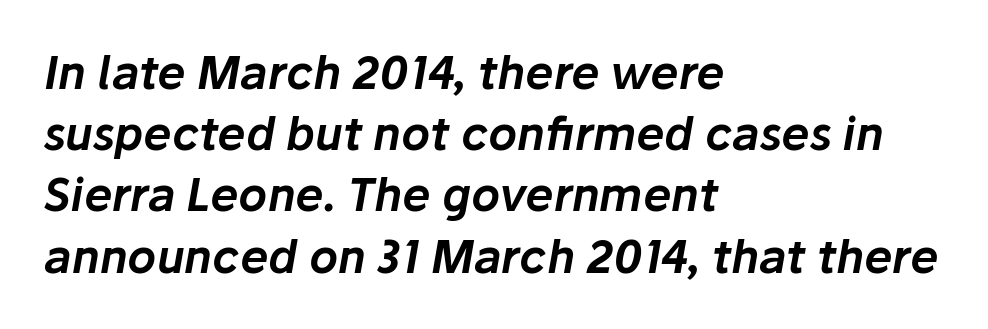
The passage shown has conventional tracking throughout. Would a proofreader flag this as italicized? Yes. The passage shown is typed in a proportional face where columns would drift. The glyphs are unaccompanied by any horizontal stroke below them.
